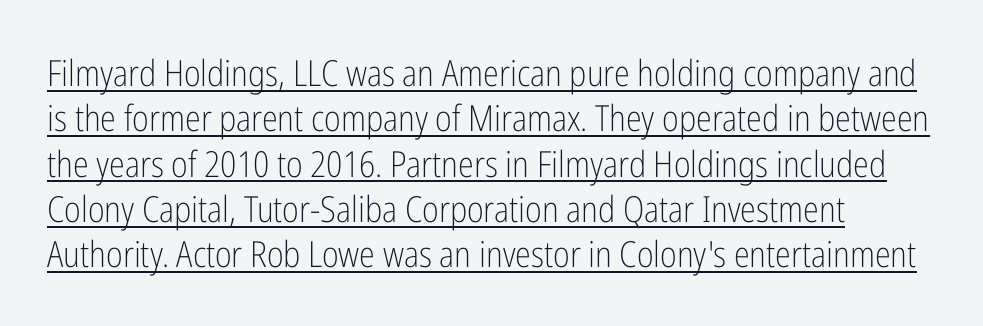
Q: Is the text bold? A: No.
Q: Is the text italic (slanted)? A: No, it is upright.
Q: Is the typeface a serif or a sans-serif typeface? A: Sans-serif.
Q: Is the text underlined? A: Yes.
Q: How is the paragraph aligned? A: Left-aligned.
Q: Is the spacing between letters normal or unusually wide? A: Normal.
Q: Is the spacing between lines tight, normal or loose? A: Normal.
Q: Width (condensed, normal, or wide)? A: Condensed.
Q: Stroke contrast? A: Low.
Q: x-height? A: Medium.
Q: Monospaced? A: No.
